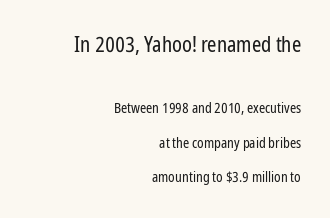
The paragraph has a hard right edge and a soft left edge. This is roman type, the default non-slanted kind. Caption: upper text group enlarged, lower text group reduced. The letterforms sit shoulder to shoulder at normal distance. This block would shrink considerably if given ordinary leading; it's expanded now.
